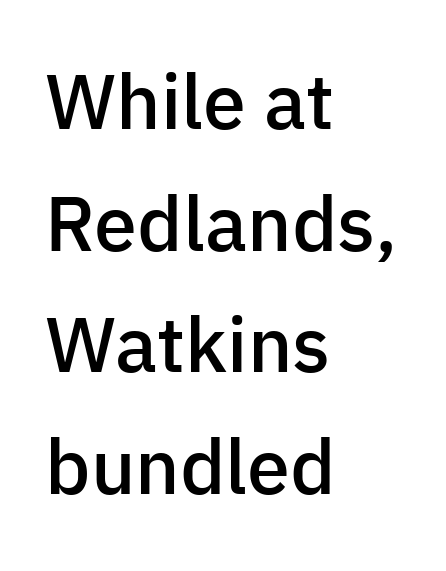
{"serif": "no", "italic": "no", "bold": "semi", "weight": "semibold", "width": "normal", "stroke_contrast": "low", "x_height": "medium", "monospaced": "no", "underline": "no", "align": "left", "line_spacing": "normal", "line_spacing_ratio": 1.58, "letter_spacing": "normal", "letter_spacing_em": 0.0, "glyph_px": 77}
